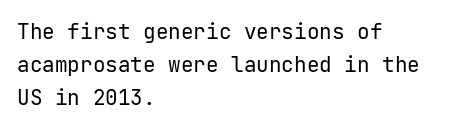
Upright lettering throughout. The rows are spaced the way most documents space them. These lines stack with their left ends in a neat column. The space beneath each line is pristine and unruled. This sample uses plain, unmodified letter spacing. Stem width sits at or under what a default text font uses.
